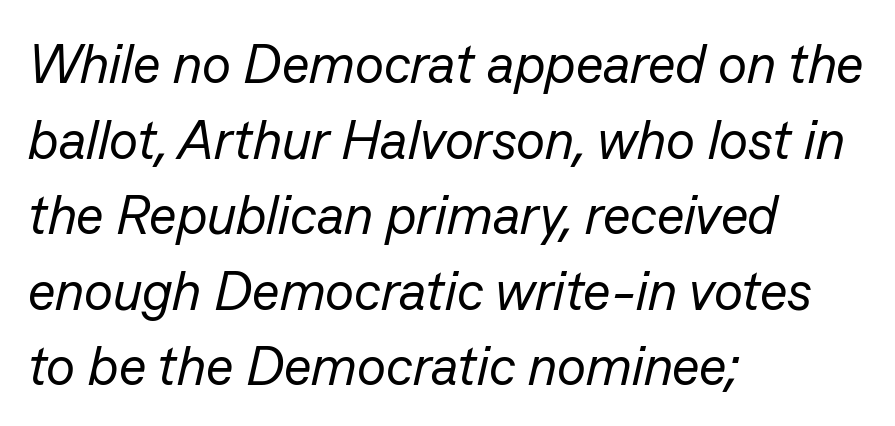
Q: Is the text bold? A: No.
Q: Is the text italic (slanted)? A: Yes, it leans right by about 13 degrees.
Q: Is the text underlined? A: No.
Q: How is the paragraph aligned? A: Left-aligned.
Q: Is the spacing between letters normal or unusually wide? A: Normal.
Q: Is the spacing between lines tight, normal or loose? A: Normal.
Q: Width (condensed, normal, or wide)? A: Normal.
Q: Stroke contrast? A: Low.
Q: x-height? A: Medium.
Q: Monospaced? A: No.
